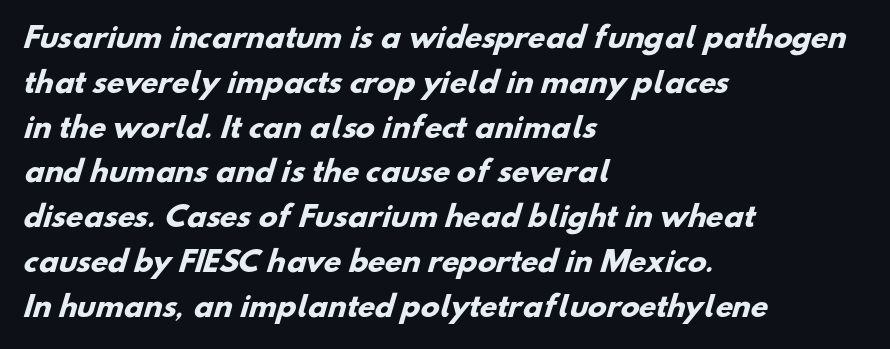
This sample uses a sans-serif face. Tracking value appears to be zero — textbook default spacing. Bare-footed words on every line. What weight is shown? A full bold with thick strokes. The passage shown stacks its lines at a standard gap.
